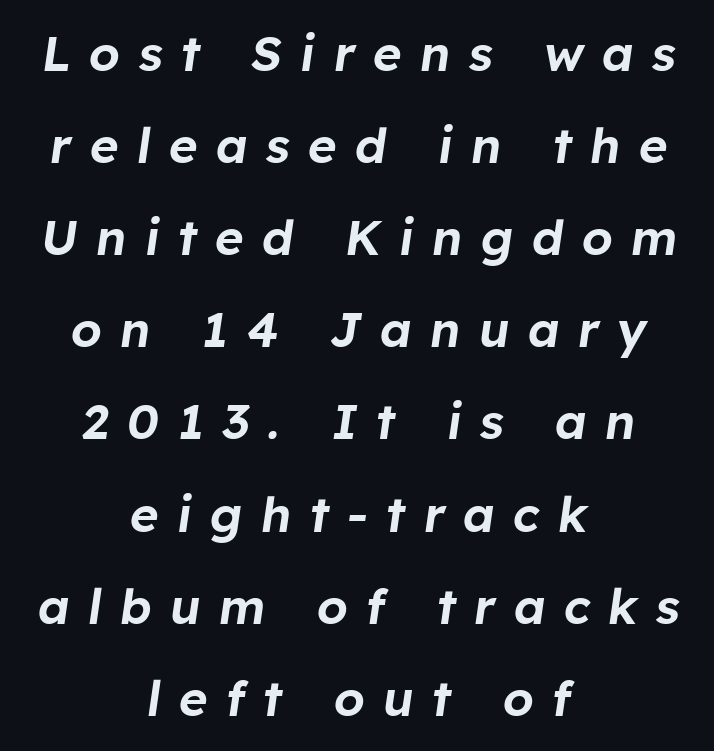
The image shows 49 px text type, italic (leaning right); set centered, line spacing 1.88x, unusually wide letter spacing (+0.37 em), not underlined; low stroke contrast and a medium x-height.
